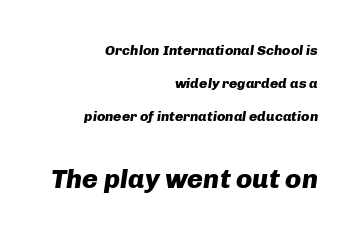
The image shows 27 px bold type, italic (leaning right); set right-aligned, loose line spacing (2.36x), normal letter spacing, not underlined; the second (bottom) block is 1.93x larger.
